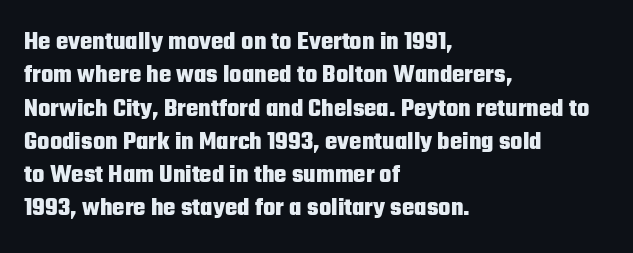
Q: Is the text bold? A: Yes.
Q: Is the text italic (slanted)? A: No, it is upright.
Q: Is the text underlined? A: No.
Q: How is the paragraph aligned? A: Left-aligned.
Q: Is the spacing between letters normal or unusually wide? A: Normal.
Q: Is the spacing between lines tight, normal or loose? A: Normal.
